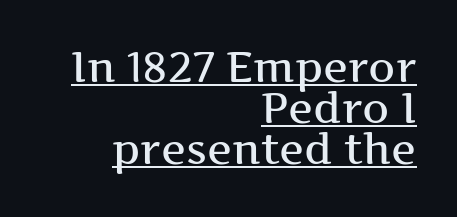
Q: Is the text italic (slanted)? A: No, it is upright.
Q: Is the typeface a serif or a sans-serif typeface? A: Serif.
Q: Is the text underlined? A: Yes.
Q: How is the paragraph aligned? A: Right-aligned.
Q: Is the spacing between letters normal or unusually wide? A: Normal.
Q: Is the spacing between lines tight, normal or loose? A: Tight.
Q: Width (condensed, normal, or wide)? A: Wide.
Q: Stroke contrast? A: Medium.
Q: x-height? A: Medium.
Q: Monospaced? A: No.
